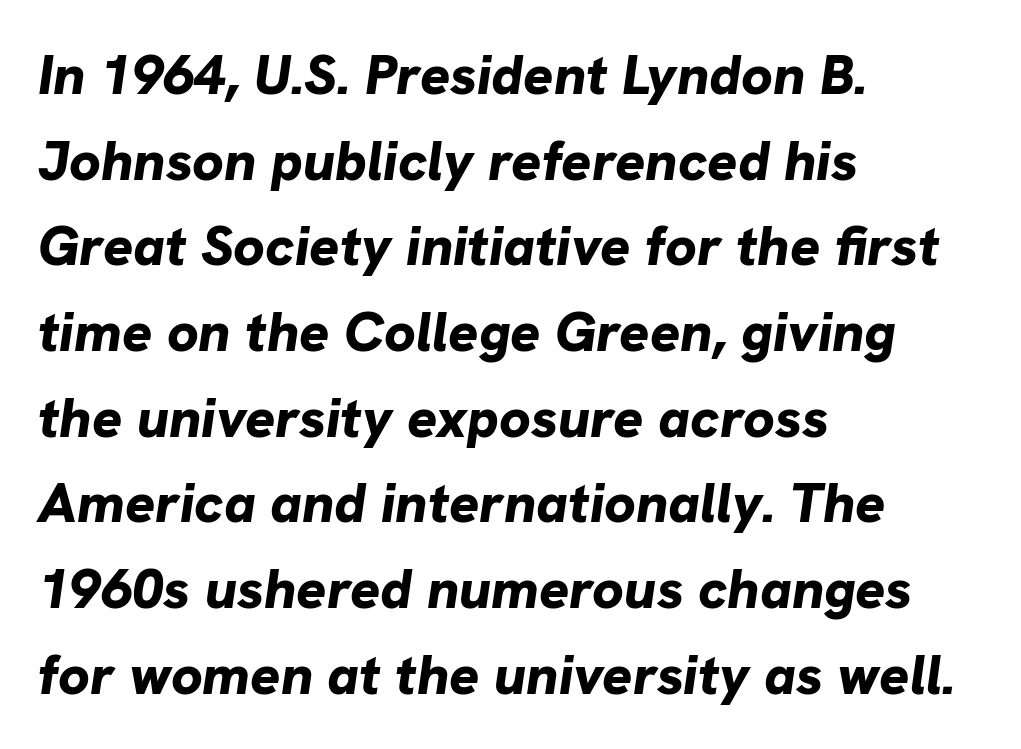
{"italic": "yes", "lean": "right", "slant_degrees": 8, "bold": "yes", "weight": "bold", "width": "normal", "stroke_contrast": "low", "x_height": "medium", "monospaced": "no", "underline": "no", "align": "left", "line_spacing": "normal", "line_spacing_ratio": 1.53, "letter_spacing": "normal", "letter_spacing_em": 0.0, "glyph_px": 56}
